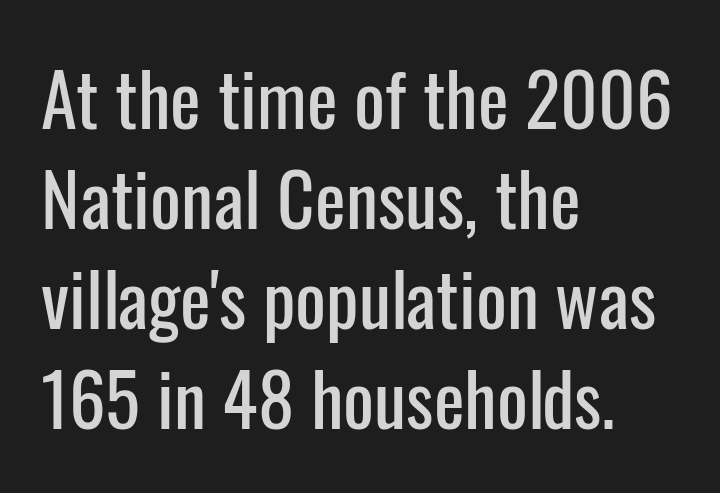
{"serif": "no", "italic": "no", "width": "condensed", "stroke_contrast": "low", "x_height": "medium", "monospaced": "no", "underline": "no", "align": "left", "line_spacing": "normal", "line_spacing_ratio": 1.37, "letter_spacing": "normal", "letter_spacing_em": 0.0, "glyph_px": 73}
